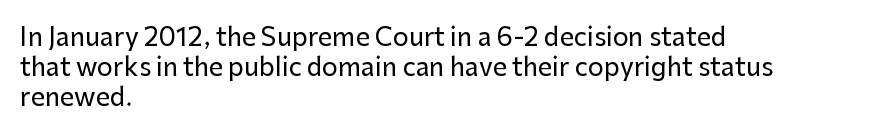
{"italic": "no", "underline": "no", "align": "left", "line_spacing_ratio": 1.2, "letter_spacing": "normal", "letter_spacing_em": 0.0, "glyph_px": 25}
